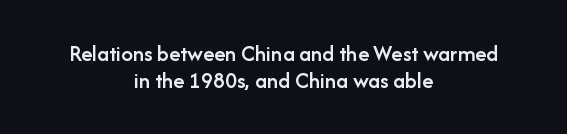
The image shows 23 px text type, upright; set centered, line spacing 1.17x, normal letter spacing, not underlined.
